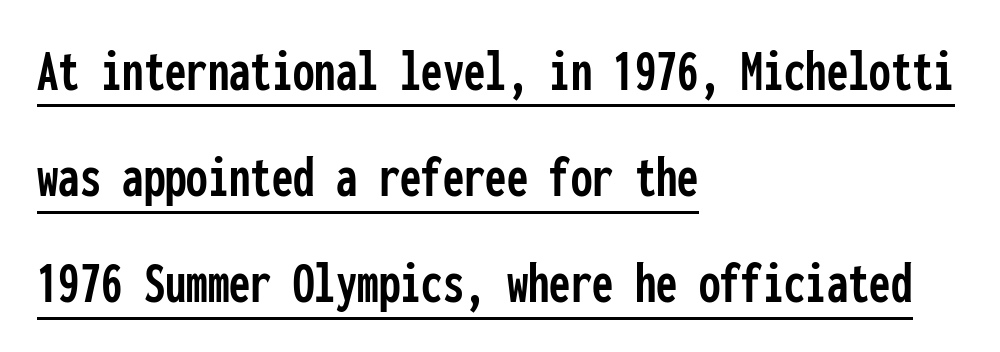
The image shows 61 px condensed sans-serif type, upright, monospaced; set left-aligned, line spacing 1.74x, normal letter spacing, underlined; low stroke contrast and a medium x-height.
